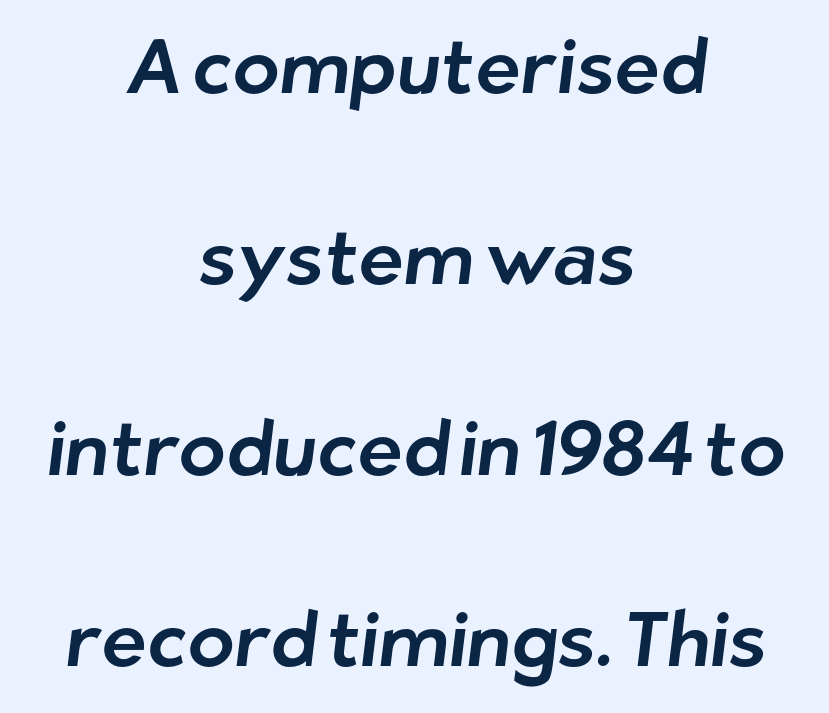
{"serif": "no", "width": "normal", "stroke_contrast": "low", "x_height": "medium", "monospaced": "no", "underline": "no", "align": "center", "line_spacing": "loose", "line_spacing_ratio": 2.48, "letter_spacing": "normal", "letter_spacing_em": 0.0, "glyph_px": 77}
